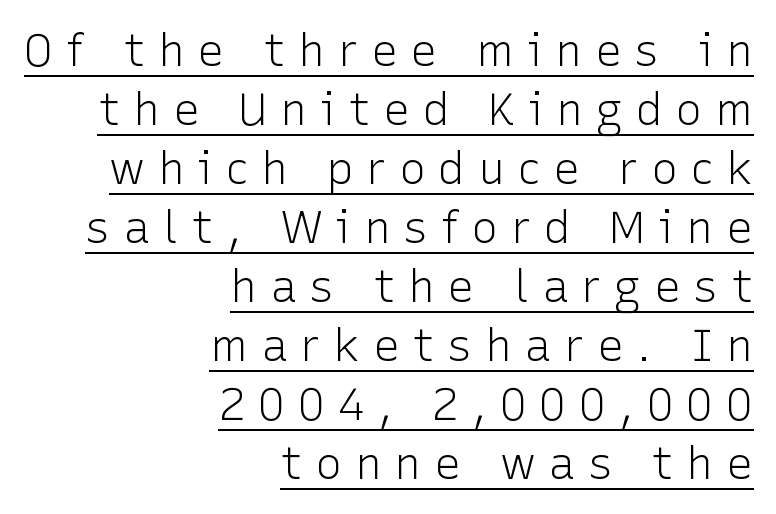
The image shows 45 px light sans-serif type, upright; set right-aligned, normal line spacing (1.31x), unusually wide letter spacing (+0.28 em), underlined; low stroke contrast and a medium x-height.
